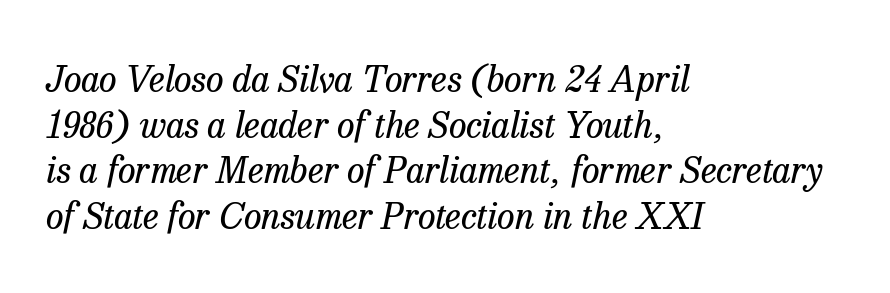
Q: Is the text bold? A: No.
Q: Is the text italic (slanted)? A: Yes, it leans right by about 13 degrees.
Q: Is the typeface a serif or a sans-serif typeface? A: Serif.
Q: Is the text underlined? A: No.
Q: How is the paragraph aligned? A: Left-aligned.
Q: Is the spacing between letters normal or unusually wide? A: Normal.
Q: Is the spacing between lines tight, normal or loose? A: Normal.
Q: Width (condensed, normal, or wide)? A: Normal.
Q: Stroke contrast? A: Low.
Q: x-height? A: Medium.
Q: Monospaced? A: No.
